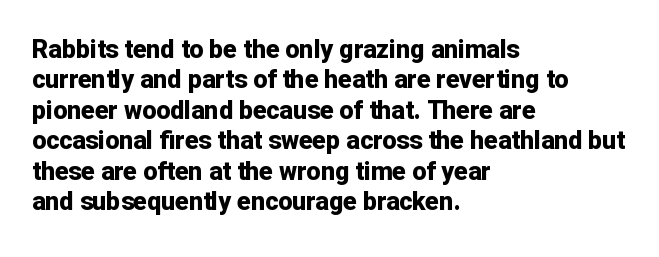
Q: Is the text bold? A: Yes.
Q: Is the text italic (slanted)? A: No, it is upright.
Q: Is the text underlined? A: No.
Q: How is the paragraph aligned? A: Left-aligned.
Q: Is the spacing between letters normal or unusually wide? A: Normal.
